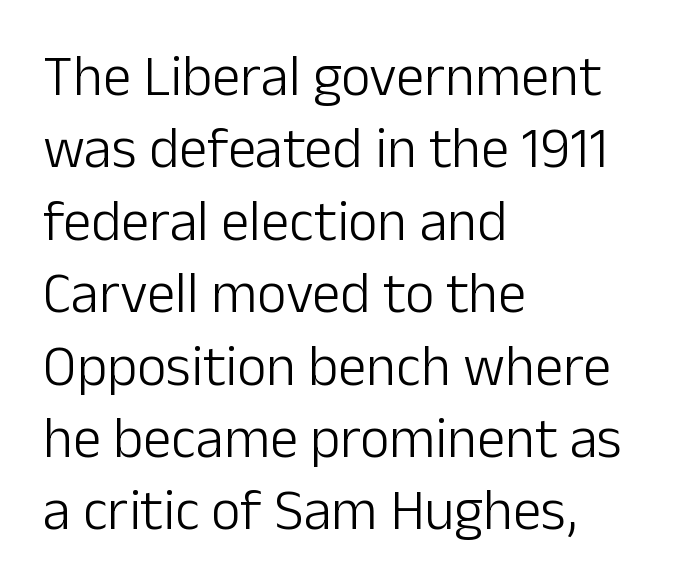
Q: Is the text bold? A: No.
Q: Is the text italic (slanted)? A: No, it is upright.
Q: Is the typeface a serif or a sans-serif typeface? A: Sans-serif.
Q: Is the text underlined? A: No.
Q: How is the paragraph aligned? A: Left-aligned.
Q: Is the spacing between letters normal or unusually wide? A: Normal.
Q: Is the spacing between lines tight, normal or loose? A: Normal.
Q: Width (condensed, normal, or wide)? A: Normal.
Q: Stroke contrast? A: Low.
Q: x-height? A: Medium.
Q: Monospaced? A: No.
